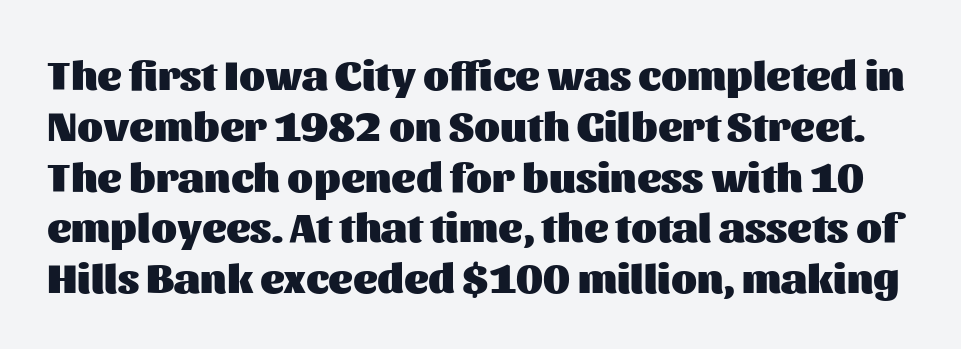
The face used here has the dense, thick strokes of a bold. There is no visible air inserted between adjacent glyphs. The letters stand straight up with perfectly vertical stems. A clean baseline with only descenders dipping below it.
